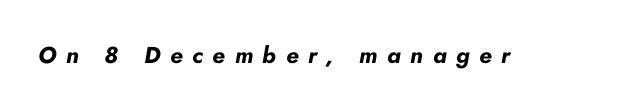
Q: Is the text bold? A: Yes.
Q: Is the text italic (slanted)? A: Yes, it leans right by about 10 degrees.
Q: Is the text underlined? A: No.
Q: Is the spacing between letters normal or unusually wide? A: Unusually wide.
